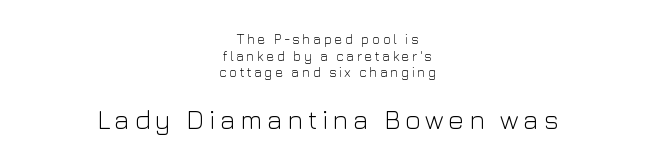
Q: Is the text bold? A: No.
Q: Is the text italic (slanted)? A: No, it is upright.
Q: Is the text underlined? A: No.
Q: How is the paragraph aligned? A: Centered.
Q: Which block of text is set in a larger size, the first (top) or the second (bottom)? A: The second (bottom) one.
